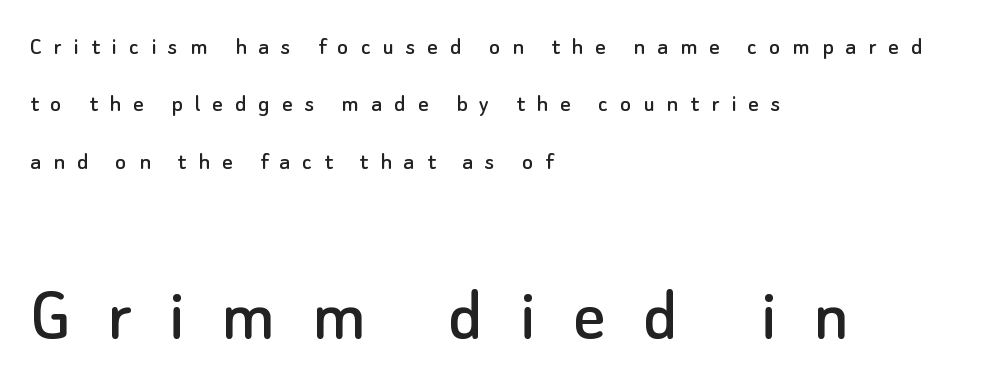
Q: Is the text italic (slanted)? A: No, it is upright.
Q: Is the typeface a serif or a sans-serif typeface? A: Sans-serif.
Q: Is the text underlined? A: No.
Q: How is the paragraph aligned? A: Left-aligned.
Q: Is the spacing between letters normal or unusually wide? A: Unusually wide.
Q: Is the spacing between lines tight, normal or loose? A: Loose.
Q: Which block of text is set in a larger size, the first (top) or the second (bottom)? A: The second (bottom) one.
Q: Width (condensed, normal, or wide)? A: Normal.
Q: Stroke contrast? A: Low.
Q: x-height? A: Small.
Q: Monospaced? A: No.
